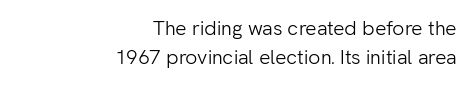
Q: Is the text bold? A: No.
Q: Is the text italic (slanted)? A: No, it is upright.
Q: Is the text underlined? A: No.
Q: How is the paragraph aligned? A: Right-aligned.
Q: Is the spacing between letters normal or unusually wide? A: Normal.
Q: Is the spacing between lines tight, normal or loose? A: Normal.
